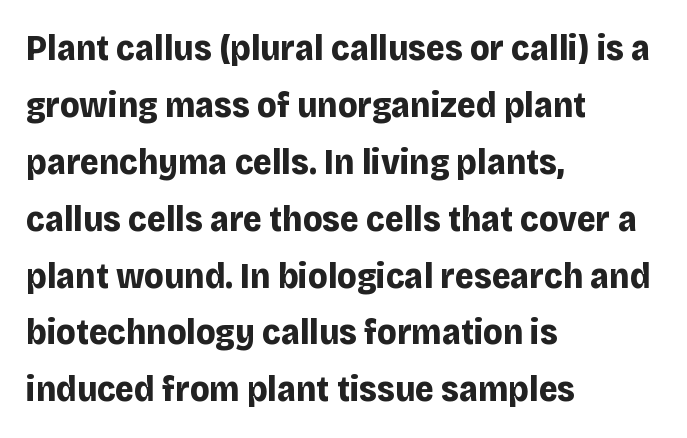
Caption: multi-line text, flush left, ragged right. The face used here is proportionally spaced, like ordinary book or web type. Compared with typical paragraphs, the rows here are spaced about the same. To sum up the face: it is a sans, with no serifs. Glance below the letters and you will spot only blank space.
